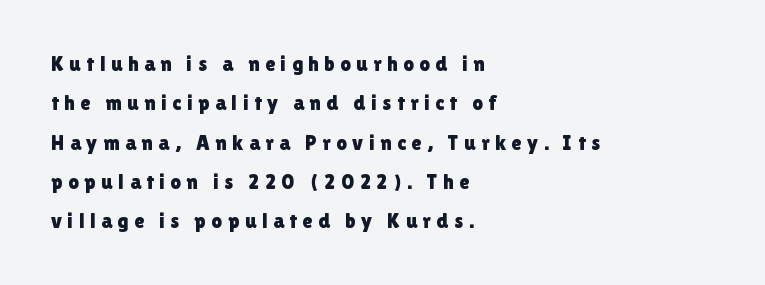
The image shows 21 px text type, upright; set left-aligned, line spacing 1.87x, unusually wide letter spacing (+0.26 em), not underlined.
